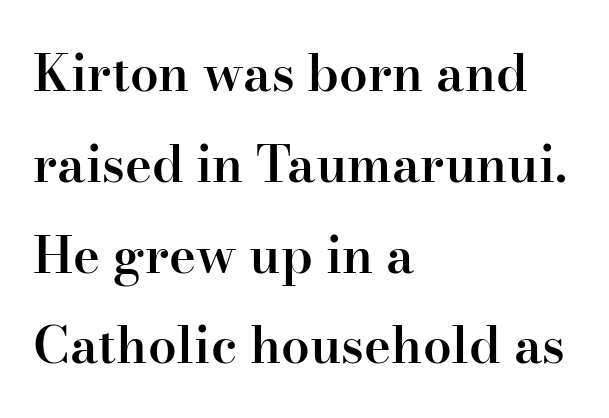
Q: Is the text bold? A: Semi-bold.
Q: Is the text italic (slanted)? A: No, it is upright.
Q: Is the typeface a serif or a sans-serif typeface? A: Serif.
Q: Is the text underlined? A: No.
Q: How is the paragraph aligned? A: Left-aligned.
Q: Is the spacing between letters normal or unusually wide? A: Normal.
Q: Width (condensed, normal, or wide)? A: Normal.
Q: Stroke contrast? A: High.
Q: x-height? A: Small.
Q: Monospaced? A: No.
